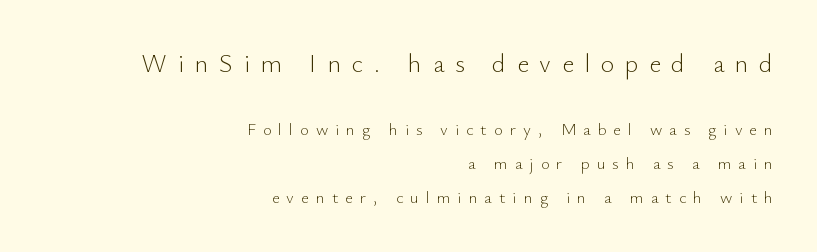
{"italic": "no", "bold": "no", "underline": "no", "align": "right", "line_spacing": "loose", "line_spacing_ratio": 2.0, "letter_spacing": "wide", "letter_spacing_em": 0.41, "larger_block": "first", "size_ratio": 1.53, "glyph_px": 26}
